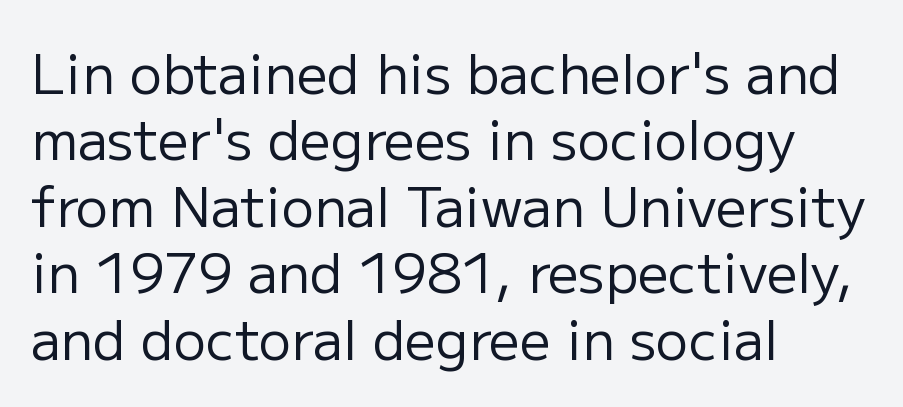
Are there feet on the stems? There aren't — it's a sans. Does extra space separate the letters? No, they use regular spacing. The letters stand straight up with perfectly vertical stems. Do the characters align in a grid? No, the font is proportional. Just letters on the line, the space beneath them empty. Weight class: somewhere from thin through regular.
